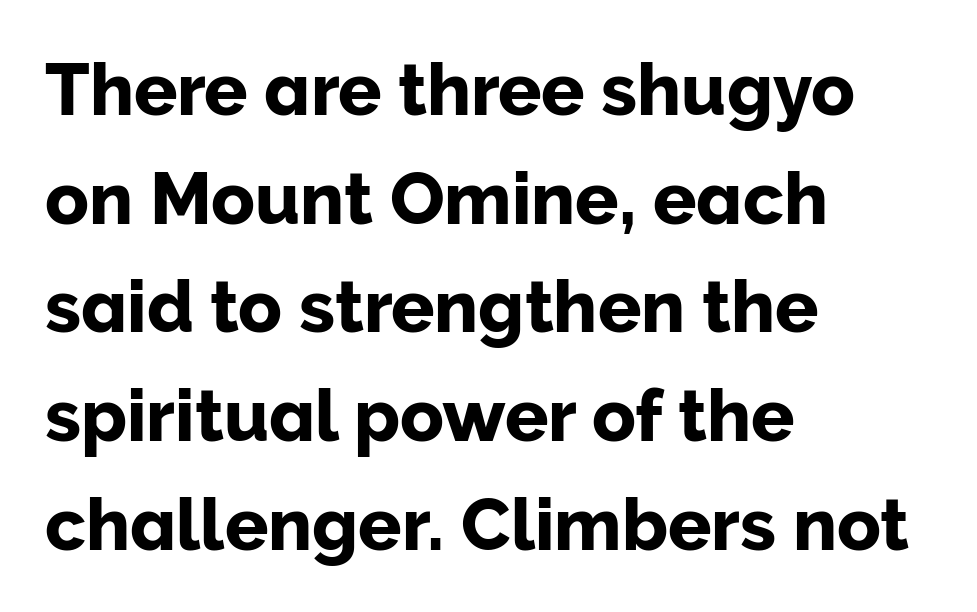
Line starts are locked; line ends wander. Do the letters lean? They stand straight. Look at the bottom of the vertical strokes: they stop flat, with no serifs. A typesetter would call this leading conventional body-copy spacing. You could not count columns in this text — the font is proportionally spaced. This sample uses plain, unmodified letter spacing.
